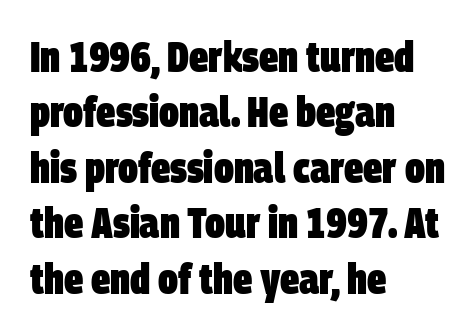
Q: Is the text bold? A: Yes.
Q: Is the typeface a serif or a sans-serif typeface? A: Sans-serif.
Q: Is the text underlined? A: No.
Q: How is the paragraph aligned? A: Left-aligned.
Q: Is the spacing between letters normal or unusually wide? A: Normal.
Q: Is the spacing between lines tight, normal or loose? A: Normal.
Q: Width (condensed, normal, or wide)? A: Condensed.
Q: Stroke contrast? A: Low.
Q: x-height? A: Large.
Q: Monospaced? A: No.
